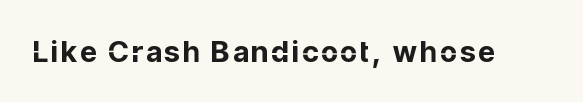
Q: Is the text bold? A: Yes.
Q: Is the text italic (slanted)? A: No, it is upright.
Q: Is the typeface a serif or a sans-serif typeface? A: Sans-serif.
Q: Is the text underlined? A: No.
Q: Width (condensed, normal, or wide)? A: Normal.
Q: Stroke contrast? A: Low.
Q: x-height? A: Medium.
Q: Monospaced? A: No.
